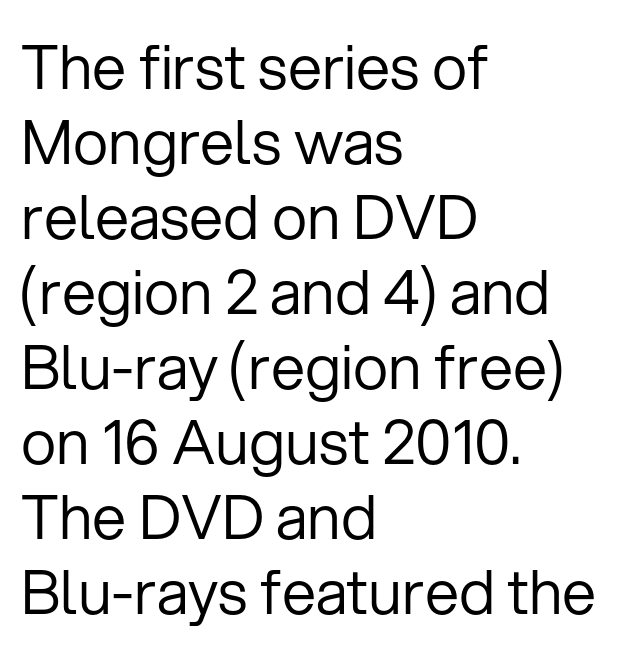
{"serif": "no", "italic": "no", "bold": "no", "weight": "regular", "width": "normal", "stroke_contrast": "low", "x_height": "medium", "monospaced": "no", "underline": "no", "align": "left", "line_spacing_ratio": 1.23, "letter_spacing": "normal", "letter_spacing_em": 0.0, "glyph_px": 61}
